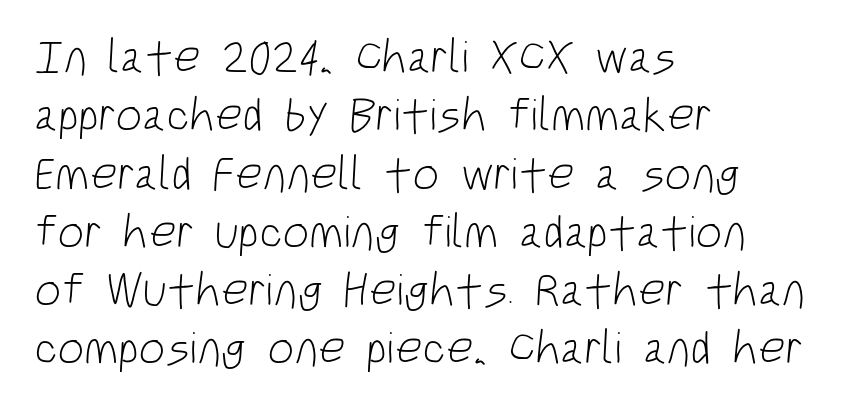
{"serif": "no", "bold": "no", "weight": "light", "width": "condensed", "stroke_contrast": "low", "x_height": "large", "monospaced": "no", "underline": "no", "align": "left", "line_spacing_ratio": 1.24, "letter_spacing": "normal", "letter_spacing_em": 0.0, "glyph_px": 47}
